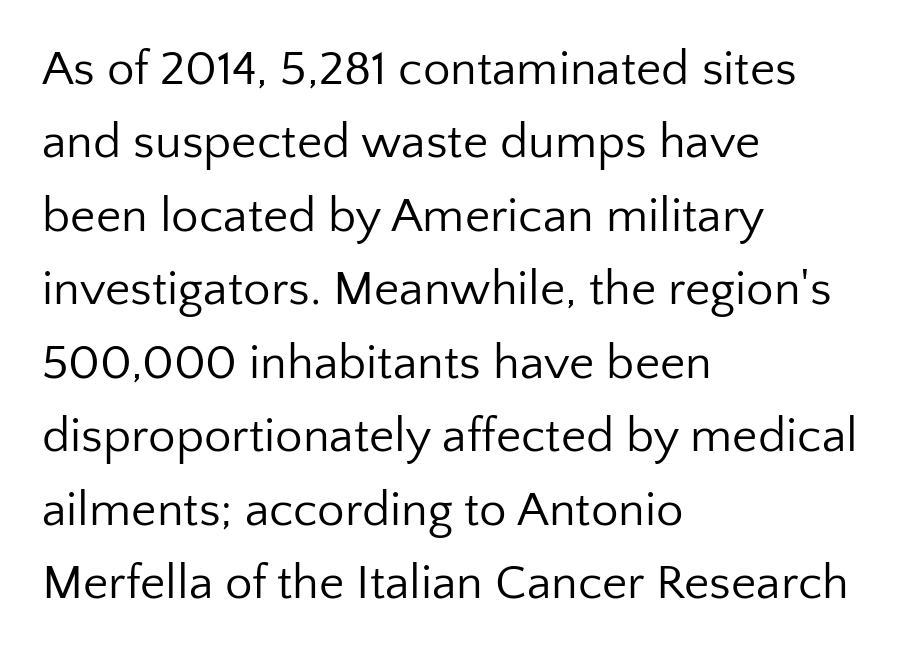
The image shows 49 px regular-weight sans-serif type, upright; set left-aligned, normal line spacing (1.5x), normal letter spacing, not underlined; low stroke contrast and a medium x-height.
